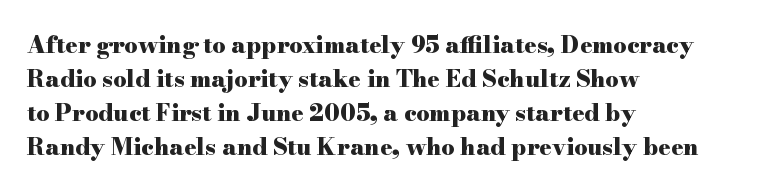
The image shows 23 px bold type, upright; set left-aligned, normal line spacing (1.48x), normal letter spacing, not underlined.
